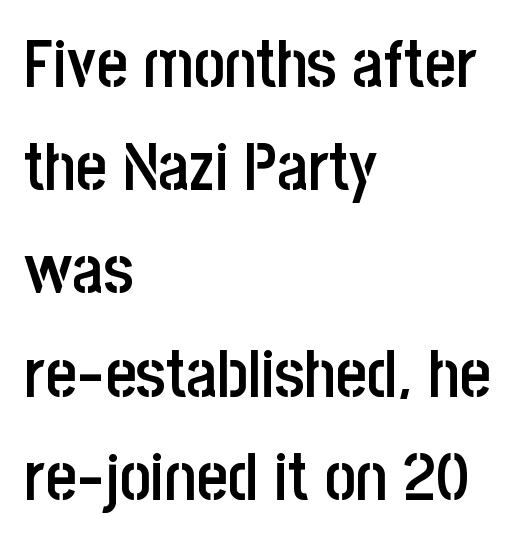
Q: Is the text bold? A: Semi-bold.
Q: Is the text italic (slanted)? A: No, it is upright.
Q: Is the typeface a serif or a sans-serif typeface? A: Sans-serif.
Q: Is the text underlined? A: No.
Q: How is the paragraph aligned? A: Left-aligned.
Q: Is the spacing between letters normal or unusually wide? A: Normal.
Q: Is the spacing between lines tight, normal or loose? A: Normal.
Q: Width (condensed, normal, or wide)? A: Condensed.
Q: Stroke contrast? A: Low.
Q: x-height? A: Large.
Q: Monospaced? A: No.
